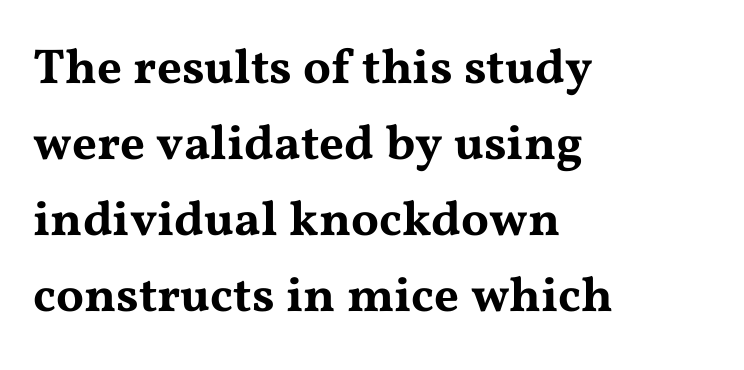
{"serif": "yes", "italic": "no", "width": "wide", "stroke_contrast": "medium", "x_height": "medium", "monospaced": "no", "underline": "no", "align": "left", "line_spacing": "normal", "line_spacing_ratio": 1.55, "letter_spacing": "normal", "letter_spacing_em": 0.0, "glyph_px": 49}
